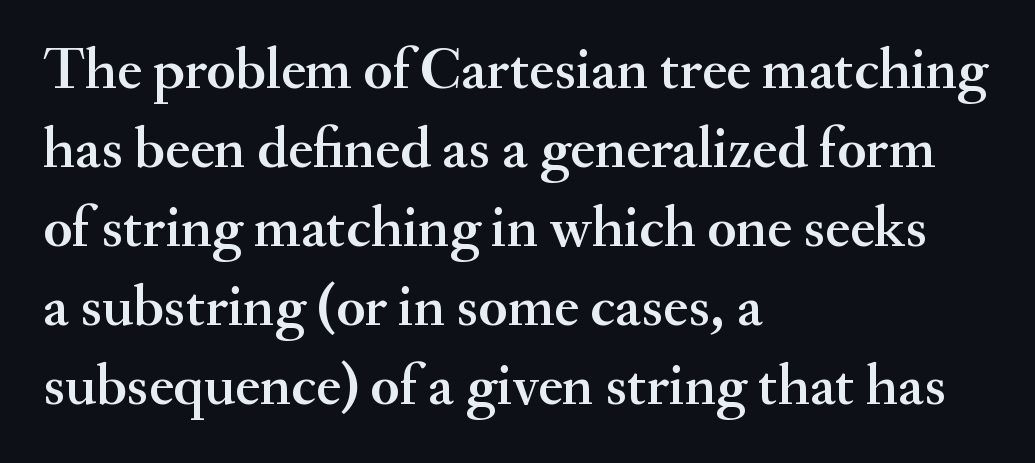
The image shows 59 px serif type, upright; set left-aligned, normal line spacing (1.34x), normal letter spacing, not underlined; medium stroke contrast and a small x-height.
